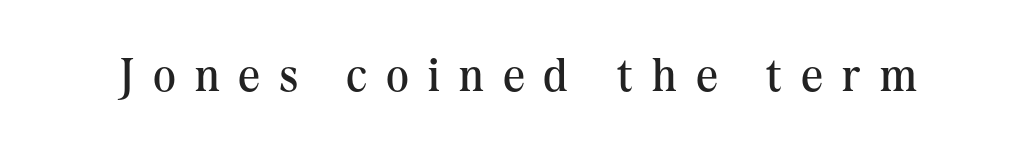
Is this a sans? No — the strokes have serifs. Do the characters align in a grid? No, the font is proportional. Stem width sits at or under what a default text font uses. In terms of letterspacing, this is a distinctly airy, spread setting. The foot of each line stays bare and open.
